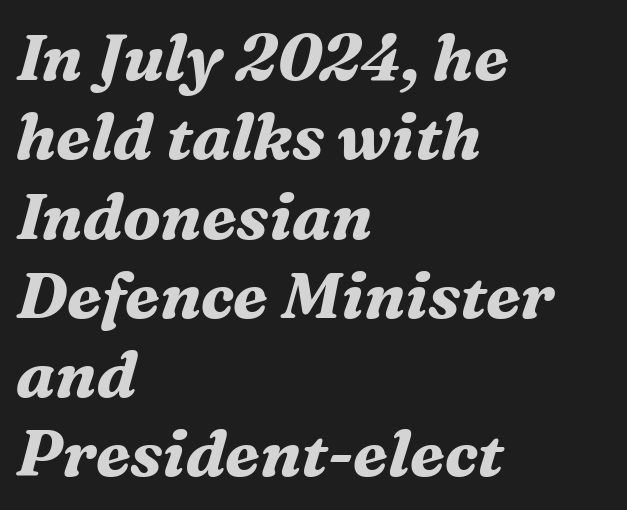
{"serif": "yes", "italic": "yes", "lean": "right", "slant_degrees": 16, "bold": "yes", "weight": "bold", "width": "normal", "stroke_contrast": "medium", "x_height": "medium", "monospaced": "no", "underline": "no", "align": "left", "line_spacing_ratio": 1.22, "letter_spacing": "normal", "letter_spacing_em": 0.0, "glyph_px": 65}
